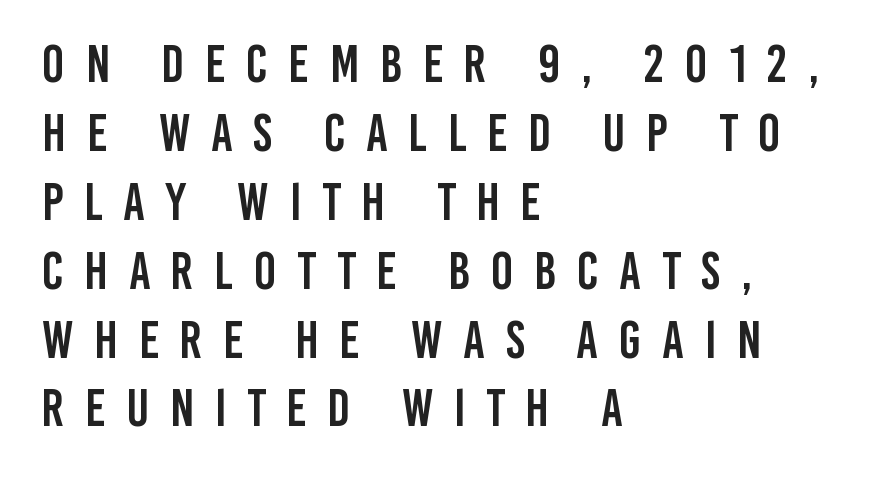
The image shows 53 px condensed sans-serif type, upright; set left-aligned, normal line spacing (1.3x), unusually wide letter spacing (+0.39 em), not underlined; low stroke contrast and a large x-height.
